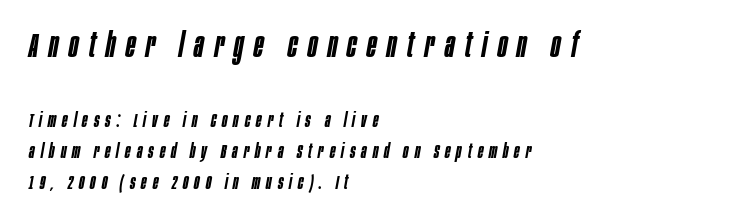
The image shows 35 px semibold, condensed type, italic (leaning right); set left-aligned, normal line spacing (1.55x), unusually wide letter spacing (+0.3 em), not underlined; the first (top) block is 1.75x larger; low stroke contrast and a large x-height.
